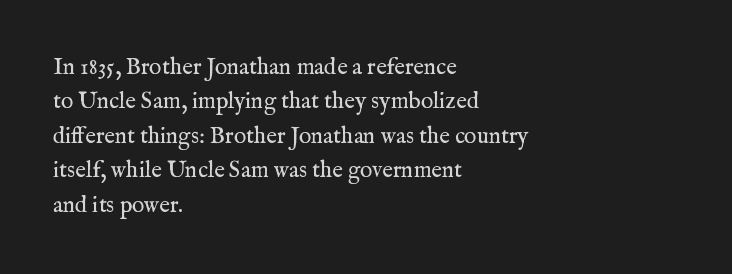
The image shows 23 px text type, upright; set left-aligned, normal line spacing (1.5x), normal letter spacing, not underlined.
